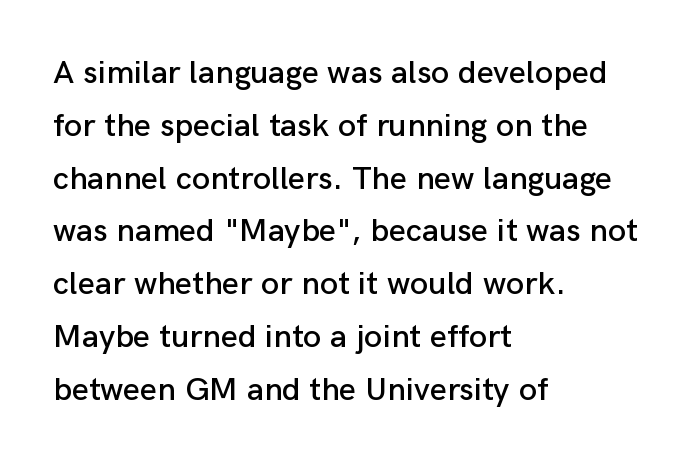
The image shows 33 px sans-serif type, upright; set left-aligned, normal line spacing (1.6x), normal letter spacing, not underlined; low stroke contrast and a medium x-height.
